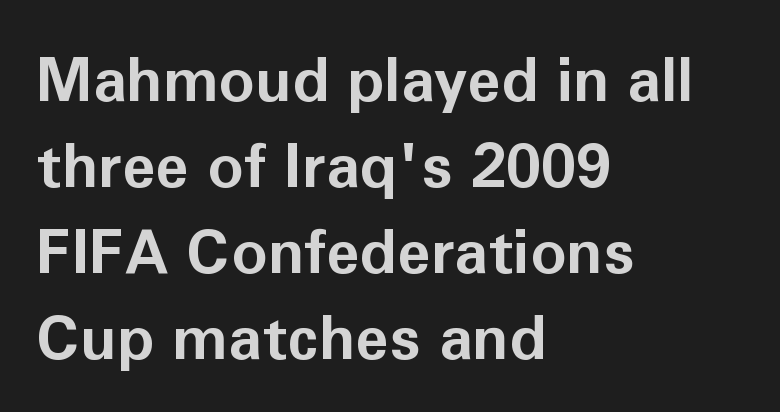
{"serif": "no", "italic": "no", "bold": "yes", "weight": "bold", "width": "normal", "stroke_contrast": "low", "x_height": "medium", "monospaced": "no", "underline": "no", "align": "left", "line_spacing": "normal", "line_spacing_ratio": 1.41, "letter_spacing": "normal", "letter_spacing_em": 0.0, "glyph_px": 61}
